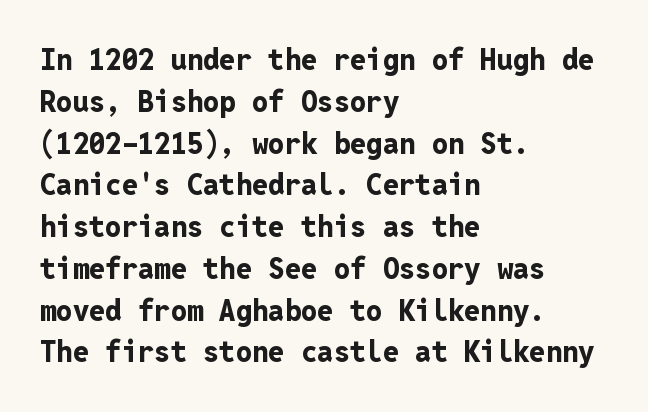
If you measured baseline to baseline, you'd find a middling distance. Layout note: lines flush left. The area under the type is left untouched. The gaps between neighbouring characters are ordinary and unremarkable. The specimen reads as upright at a glance. Look at the stroke-to-counter ratio: heavy, a bold.
